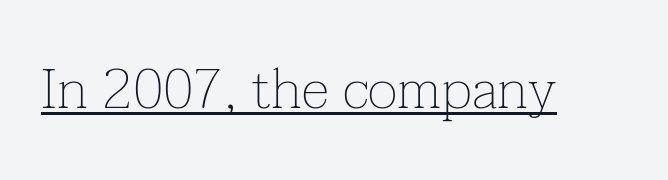
Q: Is the text bold? A: No.
Q: Is the text italic (slanted)? A: No, it is upright.
Q: Is the typeface a serif or a sans-serif typeface? A: Serif.
Q: Is the text underlined? A: Yes.
Q: Is the spacing between letters normal or unusually wide? A: Normal.
Q: Width (condensed, normal, or wide)? A: Normal.
Q: Stroke contrast? A: Low.
Q: x-height? A: Medium.
Q: Monospaced? A: No.
